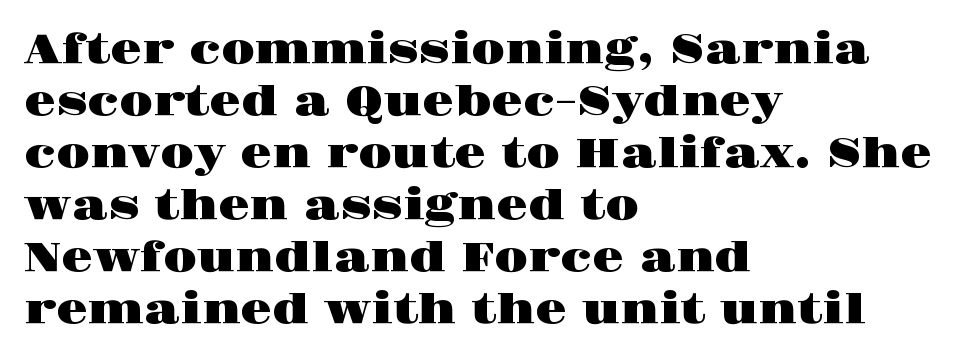
The image shows 41 px wide serif type, upright; set left-aligned, normal line spacing (1.27x), normal letter spacing, not underlined; high stroke contrast and a large x-height.
